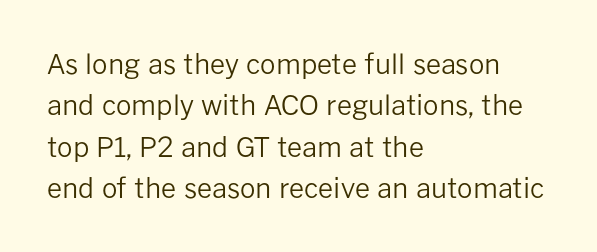
{"italic": "no", "bold": "no", "underline": "no", "align": "left", "line_spacing": "normal", "line_spacing_ratio": 1.53, "letter_spacing": "normal", "letter_spacing_em": 0.0, "glyph_px": 27}
